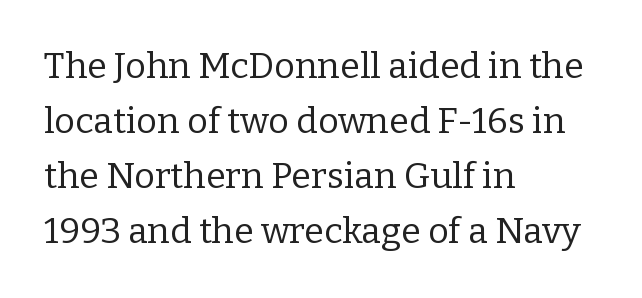
Q: Is the text bold? A: No.
Q: Is the text italic (slanted)? A: No, it is upright.
Q: Is the typeface a serif or a sans-serif typeface? A: Serif.
Q: Is the text underlined? A: No.
Q: How is the paragraph aligned? A: Left-aligned.
Q: Is the spacing between letters normal or unusually wide? A: Normal.
Q: Is the spacing between lines tight, normal or loose? A: Normal.
Q: Width (condensed, normal, or wide)? A: Normal.
Q: Stroke contrast? A: Low.
Q: x-height? A: Medium.
Q: Monospaced? A: No.
